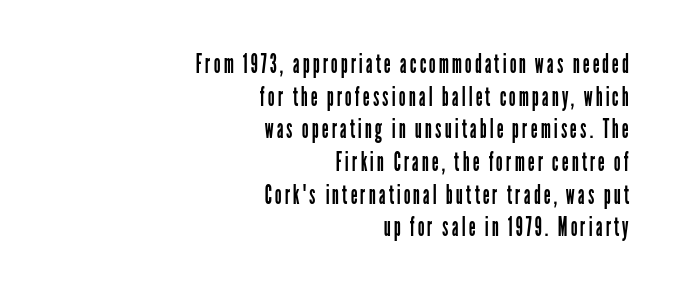
Q: Is the text bold? A: No.
Q: Is the text italic (slanted)? A: No, it is upright.
Q: Is the text underlined? A: No.
Q: How is the paragraph aligned? A: Right-aligned.
